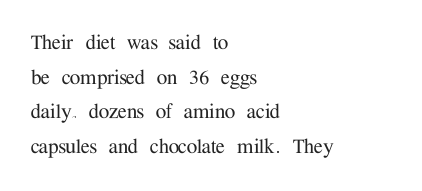
The compositor pushed each line to the left boundary. Compared with typical paragraphs, the rows here are spaced about the same. Here the glyphs are tracked normally, forming tight word shapes. Check the space under the baseline: it is left empty. You can tell it's not italic because the verticals are truly vertical.
